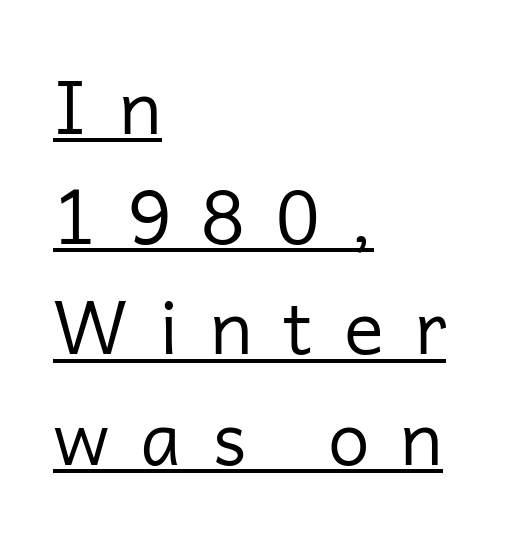
The vertical gap from one line to the next is medium. The text was rendered using a sans face with plain stroke endings. Weight class: somewhere from thin through regular. Notice how the passage keeps a crisp vertical edge on the left only. Posture: straight, roman, zero tilt. Underlining? Definitely there.
